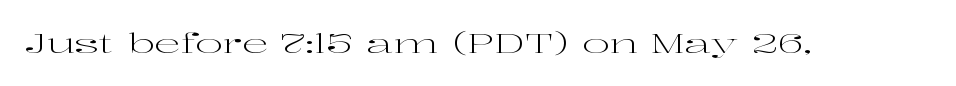
Q: Is the text bold? A: No.
Q: Is the text italic (slanted)? A: No, it is upright.
Q: Is the text underlined? A: No.
Q: Is the spacing between letters normal or unusually wide? A: Normal.
